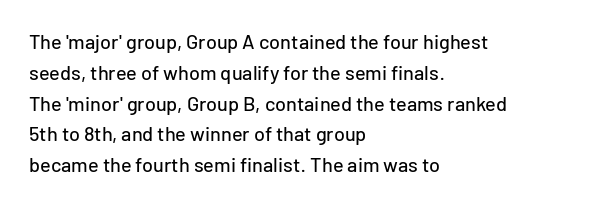
Q: Is the text italic (slanted)? A: No, it is upright.
Q: Is the text underlined? A: No.
Q: How is the paragraph aligned? A: Left-aligned.
Q: Is the spacing between letters normal or unusually wide? A: Normal.
Q: Is the spacing between lines tight, normal or loose? A: Normal.
